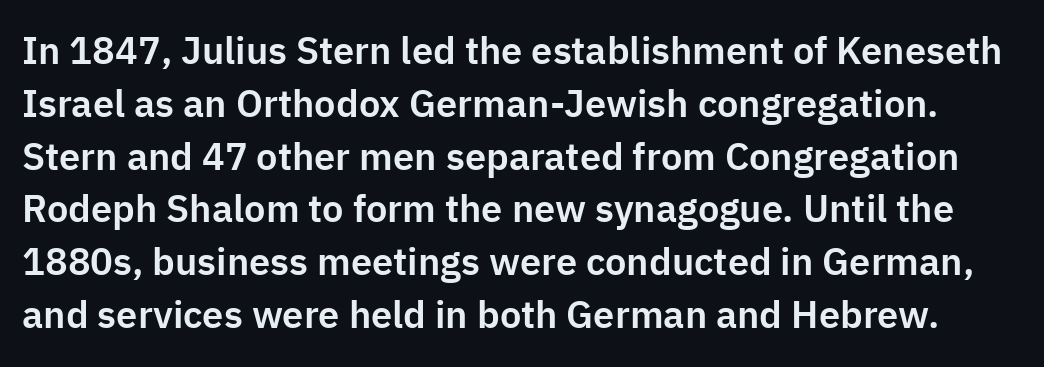
Q: Is the text italic (slanted)? A: No, it is upright.
Q: Is the typeface a serif or a sans-serif typeface? A: Sans-serif.
Q: Is the text underlined? A: No.
Q: Is the spacing between letters normal or unusually wide? A: Normal.
Q: Is the spacing between lines tight, normal or loose? A: Normal.
Q: Width (condensed, normal, or wide)? A: Normal.
Q: Stroke contrast? A: Low.
Q: x-height? A: Medium.
Q: Monospaced? A: No.
